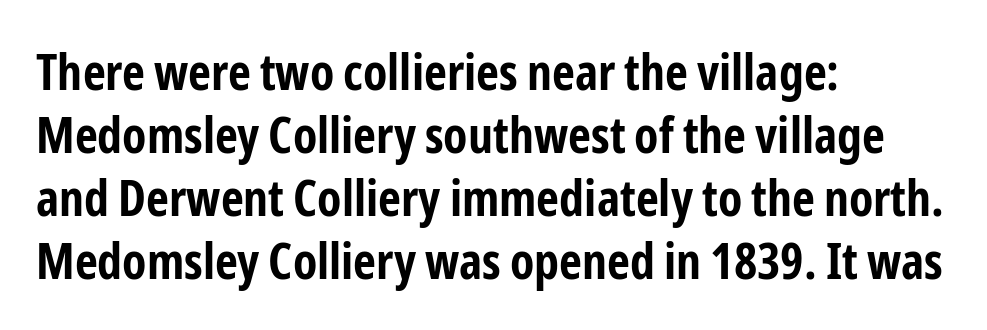
The image shows 50 px bold, condensed sans-serif type, upright; set left-aligned, normal line spacing (1.26x), normal letter spacing, not underlined; low stroke contrast and a medium x-height.
